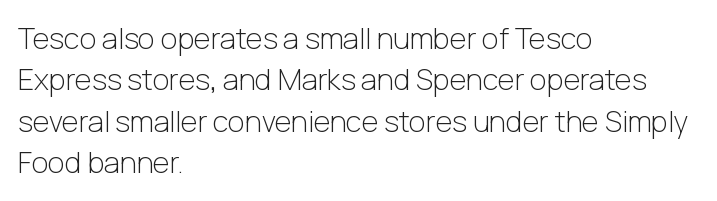
The image shows 29 px light sans-serif type, upright; set left-aligned, normal line spacing (1.43x), normal letter spacing, not underlined; low stroke contrast and a medium x-height.
